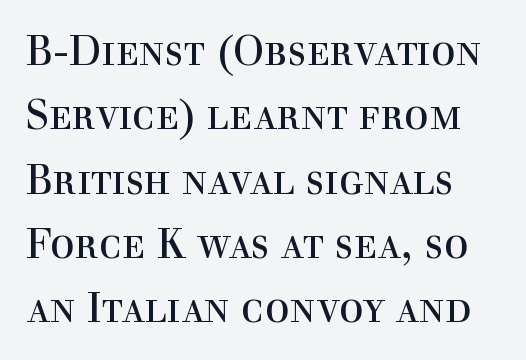
{"serif": "yes", "italic": "no", "bold": "no", "weight": "regular", "width": "normal", "x_height": "medium", "monospaced": "no", "underline": "no", "line_spacing": "normal", "line_spacing_ratio": 1.57, "letter_spacing": "normal", "letter_spacing_em": 0.0, "glyph_px": 41}
